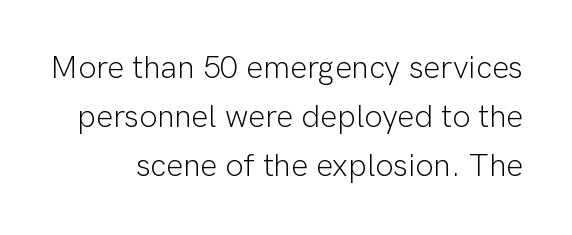
Q: Is the text bold? A: No.
Q: Is the text italic (slanted)? A: No, it is upright.
Q: Is the typeface a serif or a sans-serif typeface? A: Sans-serif.
Q: Is the text underlined? A: No.
Q: Is the spacing between letters normal or unusually wide? A: Normal.
Q: Is the spacing between lines tight, normal or loose? A: Normal.
Q: Width (condensed, normal, or wide)? A: Normal.
Q: Stroke contrast? A: Low.
Q: x-height? A: Medium.
Q: Monospaced? A: No.
